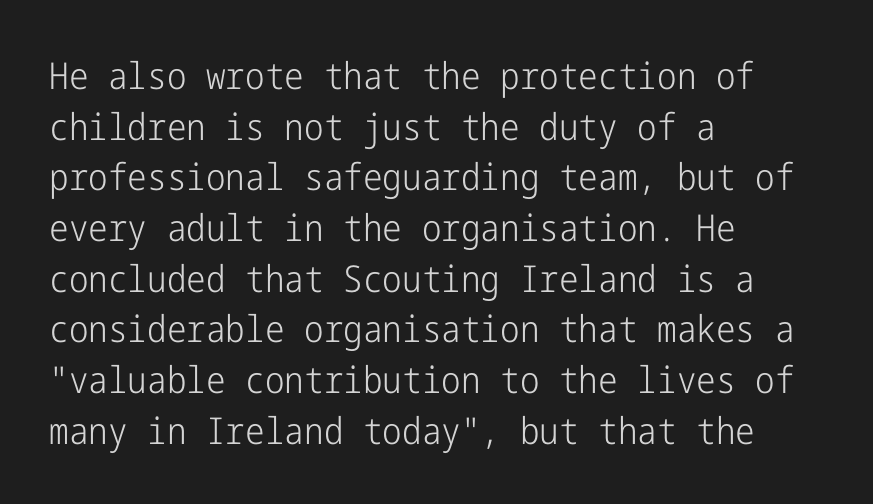
{"serif": "no", "italic": "no", "bold": "no", "weight": "light", "width": "condensed", "stroke_contrast": "low", "x_height": "medium", "underline": "no", "align": "left", "line_spacing": "normal", "line_spacing_ratio": 1.37, "letter_spacing": "normal", "letter_spacing_em": 0.0, "glyph_px": 37}
